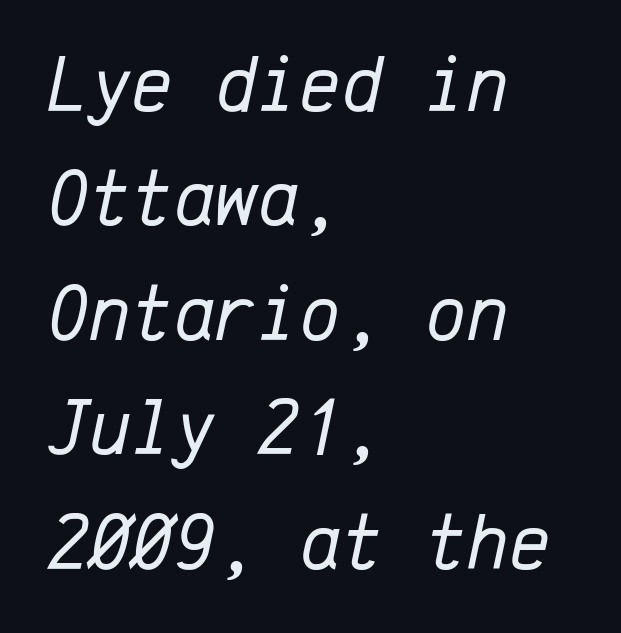
Q: Is the text bold? A: No.
Q: Is the text italic (slanted)? A: Yes, it leans right by about 12 degrees.
Q: Is the text underlined? A: No.
Q: How is the paragraph aligned? A: Left-aligned.
Q: Is the spacing between letters normal or unusually wide? A: Normal.
Q: Is the spacing between lines tight, normal or loose? A: Normal.
Q: Width (condensed, normal, or wide)? A: Normal.
Q: Stroke contrast? A: Low.
Q: x-height? A: Medium.
Q: Monospaced? A: Yes.
